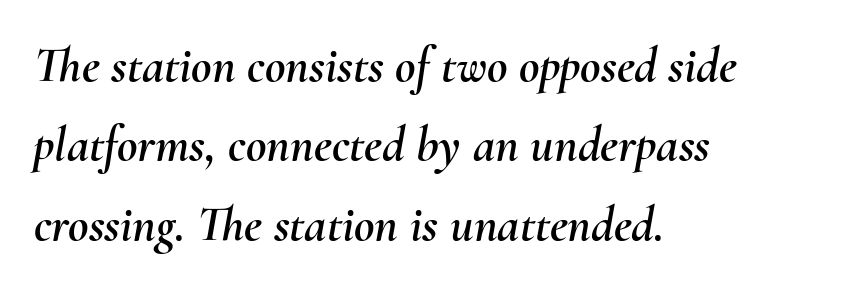
{"italic": "yes", "lean": "right", "slant_degrees": 10, "width": "normal", "stroke_contrast": "medium", "x_height": "small", "monospaced": "no", "underline": "no", "align": "left", "line_spacing": "normal", "line_spacing_ratio": 1.59, "letter_spacing": "normal", "letter_spacing_em": 0.0, "glyph_px": 50}
